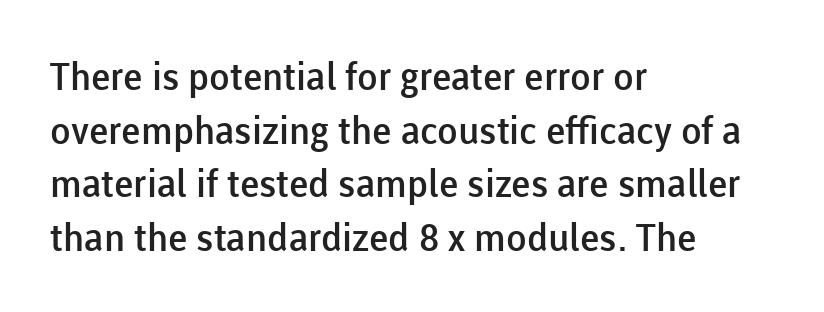
The image shows 38 px semibold sans-serif type, upright; set left-aligned, normal line spacing (1.41x), normal letter spacing, not underlined; low stroke contrast and a medium x-height.
